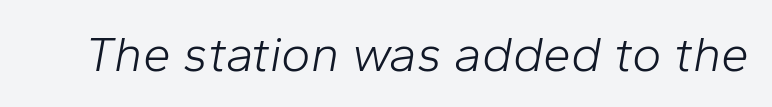
The image shows 50 px light type, italic (leaning right); set normal letter spacing, not underlined; low stroke contrast and a medium x-height.
